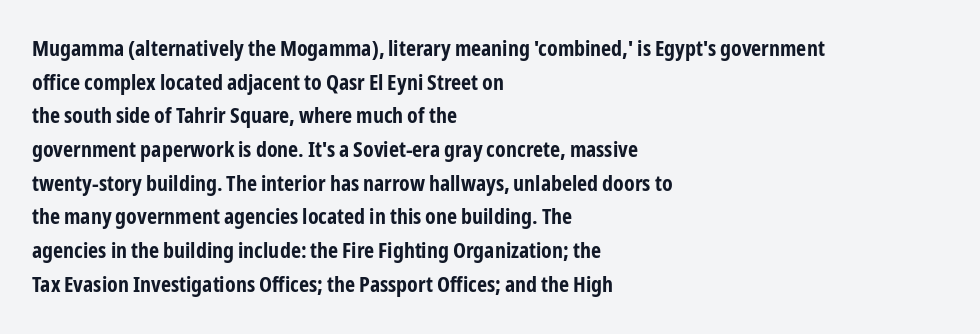
Q: Is the text bold? A: Yes.
Q: Is the text italic (slanted)? A: No, it is upright.
Q: Is the text underlined? A: No.
Q: How is the paragraph aligned? A: Left-aligned.
Q: Is the spacing between letters normal or unusually wide? A: Normal.
Q: Is the spacing between lines tight, normal or loose? A: Normal.
